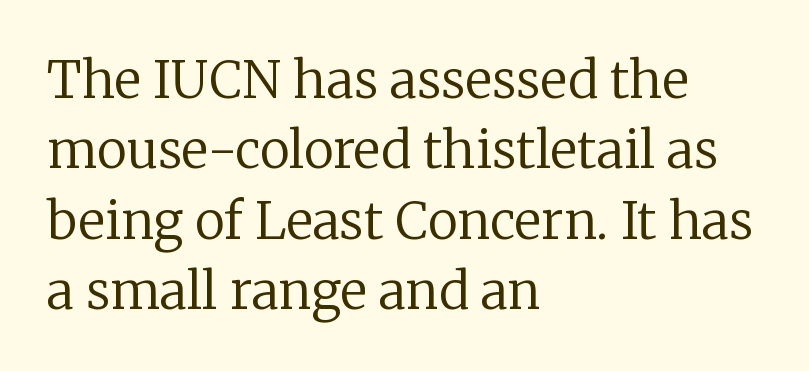
Q: Is the text bold? A: No.
Q: Is the text italic (slanted)? A: No, it is upright.
Q: Is the typeface a serif or a sans-serif typeface? A: Serif.
Q: Is the text underlined? A: No.
Q: How is the paragraph aligned? A: Left-aligned.
Q: Is the spacing between letters normal or unusually wide? A: Normal.
Q: Is the spacing between lines tight, normal or loose? A: Normal.
Q: Width (condensed, normal, or wide)? A: Normal.
Q: Stroke contrast? A: Low.
Q: x-height? A: Medium.
Q: Monospaced? A: No.
